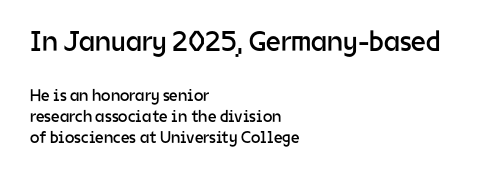
The image shows 29 px regular-weight sans-serif type, upright; set left-aligned, line spacing 1.24x, normal letter spacing, not underlined; the first (top) block is 1.71x larger; low stroke contrast and a medium x-height.
